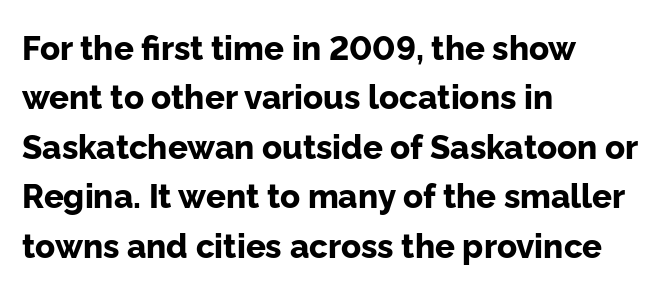
The lettering stays uniformly vertical, giving the passage a roman look. The type is set solid horizontally, with unmodified tracking. This sample has the flowing, uneven cadence of proportional lettering. These lines are set flush left with a ragged right edge. Honestly, there is no underline to notice here at all.
